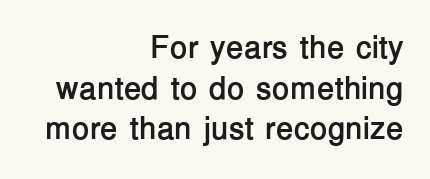
Bare-footed words on every line. Character widths vary here, with narrow letters taking less room than wide ones. Look at the tracking — it's just the regular setting, nothing added. How heavy is the stroke? Heavy — this is a bold.
